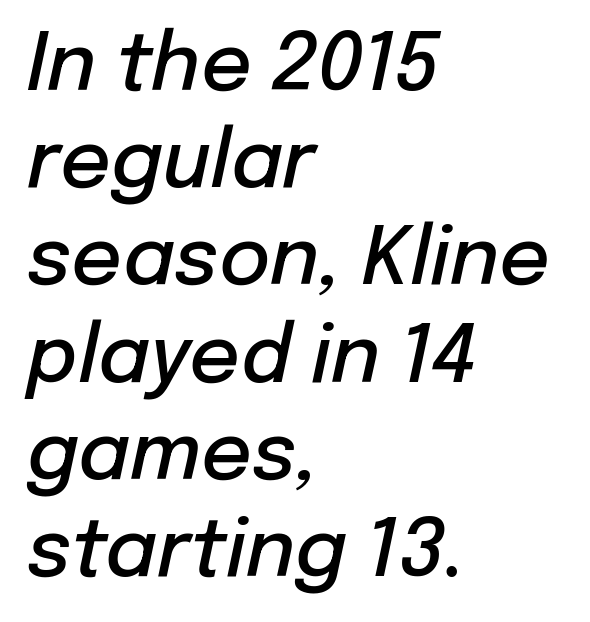
Looks like regular typesetting: each glyph gets only the width it needs. Slant detected: the letters are inclined. Default kerning and tracking; the words read as compact shapes. Lines of text with bare space underneath.
